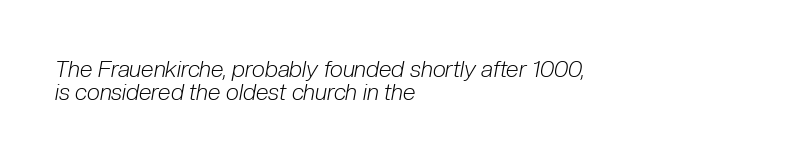
Q: Is the text bold? A: No.
Q: Is the text italic (slanted)? A: Yes, it leans right by about 10 degrees.
Q: Is the text underlined? A: No.
Q: How is the paragraph aligned? A: Left-aligned.
Q: Is the spacing between letters normal or unusually wide? A: Normal.
Q: Is the spacing between lines tight, normal or loose? A: Tight.
